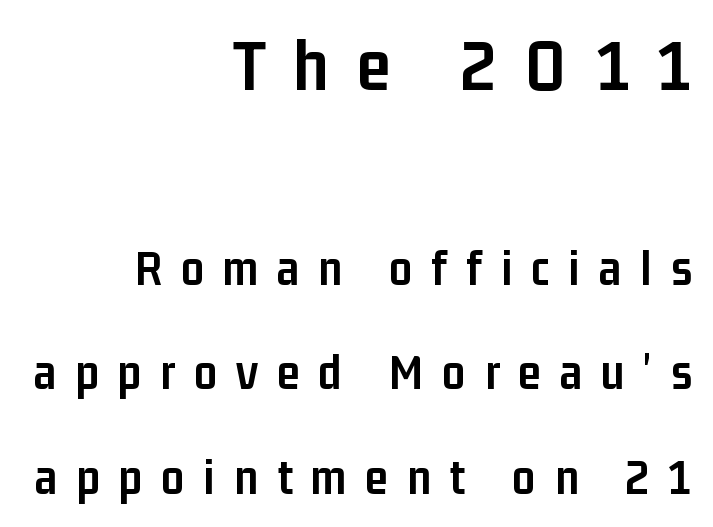
Does the weight exceed regular? Yes, all the way to bold. A typesetter would mark this as roman, not italic. Each letter's strokes conclude bluntly, with no projecting serifs. Short and long lines alike share a common ending point at right.
